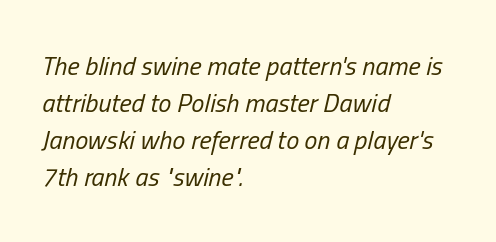
The image shows 26 px text type, italic (leaning right); set left-aligned, normal line spacing (1.42x), normal letter spacing, not underlined.
